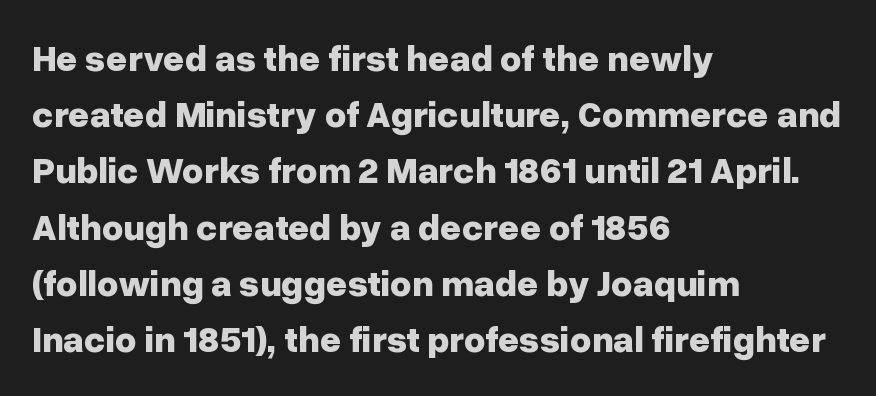
The image shows 37 px bold sans-serif type, upright; set left-aligned, normal line spacing (1.52x), normal letter spacing, not underlined; low stroke contrast and a medium x-height.
